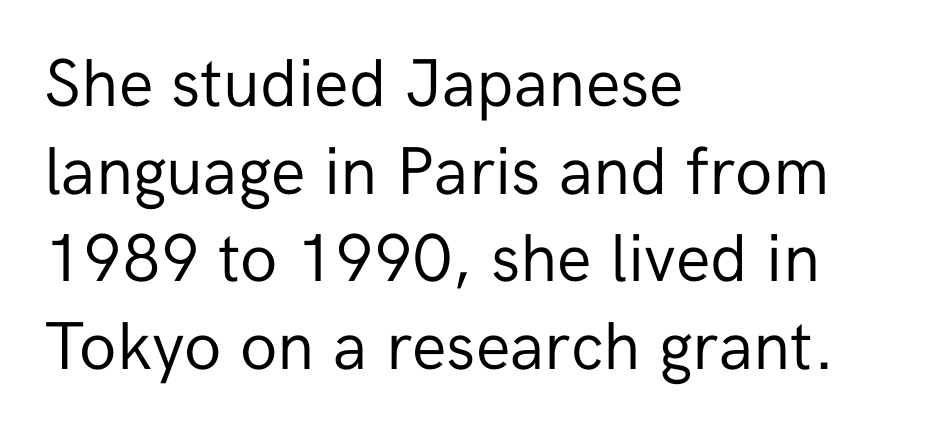
The typesetter chose a ragged-right arrangement here. Heft: none added — not bold. Observe the ordinary spacing: letters are neighbours, not strangers. The rendering uses natural spacing where letterforms have individual widths. Typographically, this falls in the sans-serif category.
